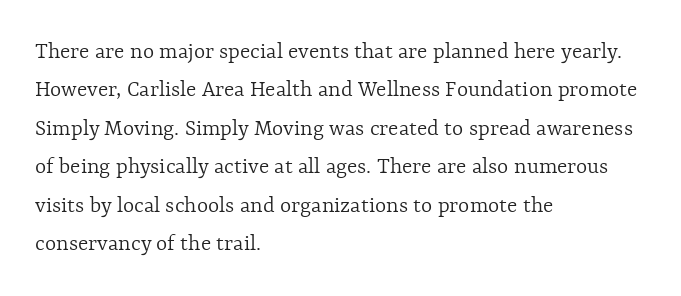
The image shows 24 px text type, upright; set left-aligned, normal line spacing (1.6x), normal letter spacing, not underlined.
